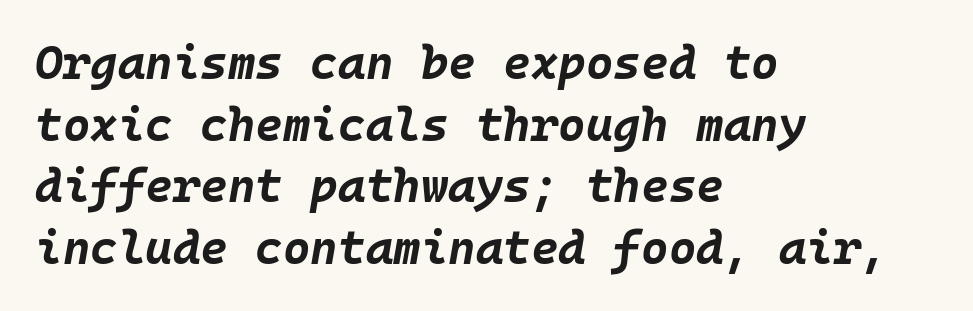
The image shows 47 px bold type, italic (leaning right), monospaced; set left-aligned, normal line spacing (1.31x), normal letter spacing, not underlined; low stroke contrast and a large x-height.
